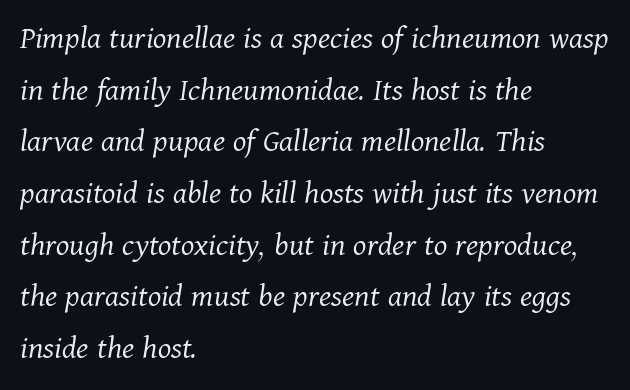
The image shows 34 px light serif type, italic (leaning right); set left-aligned, normal line spacing (1.52x), normal letter spacing, not underlined; medium stroke contrast and a medium x-height.
